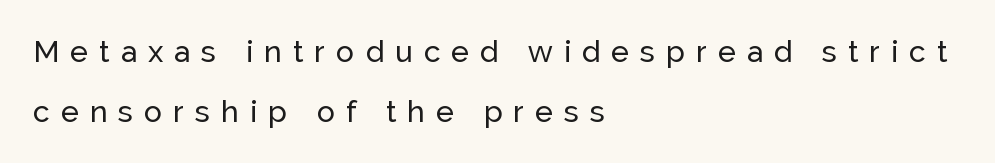
{"serif": "no", "italic": "no", "width": "normal", "stroke_contrast": "low", "x_height": "medium", "monospaced": "no", "underline": "no", "align": "left", "line_spacing": "loose", "line_spacing_ratio": 1.99, "letter_spacing": "wide", "letter_spacing_em": 0.37, "glyph_px": 30}
